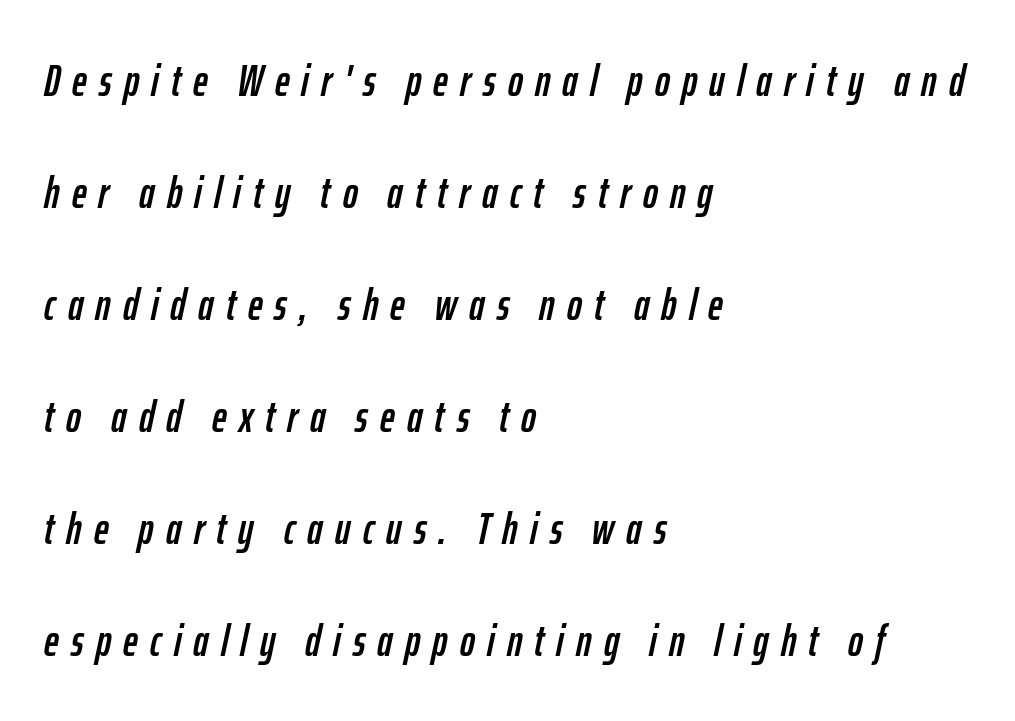
The image shows 45 px condensed type, italic (leaning right); set left-aligned, loose line spacing (2.49x), unusually wide letter spacing (+0.27 em), not underlined; low stroke contrast and a medium x-height.
